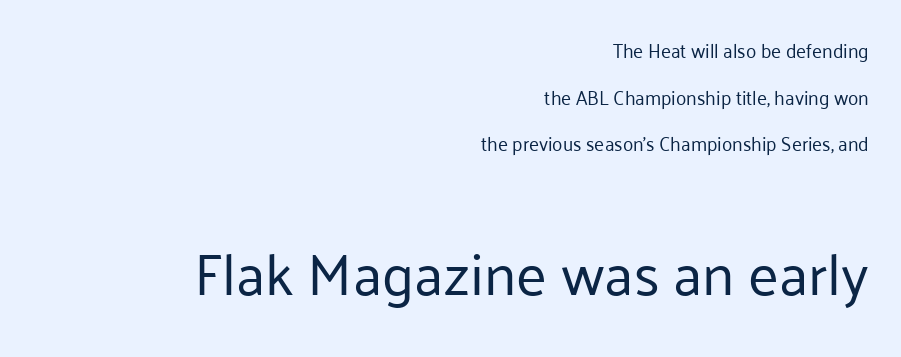
The image shows 58 px regular-weight sans-serif type, upright; set right-aligned, loose line spacing (2.45x), normal letter spacing, not underlined; the second (bottom) block is 3.05x larger; low stroke contrast and a medium x-height.
